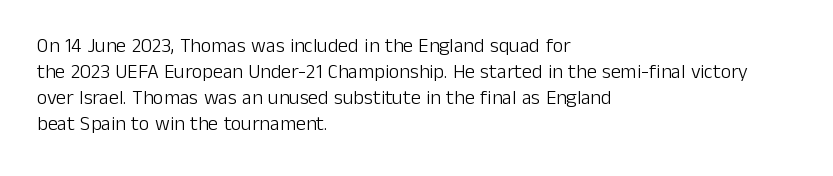
Q: Is the text bold? A: No.
Q: Is the text italic (slanted)? A: No, it is upright.
Q: Is the text underlined? A: No.
Q: How is the paragraph aligned? A: Left-aligned.
Q: Is the spacing between letters normal or unusually wide? A: Normal.
Q: Is the spacing between lines tight, normal or loose? A: Normal.
